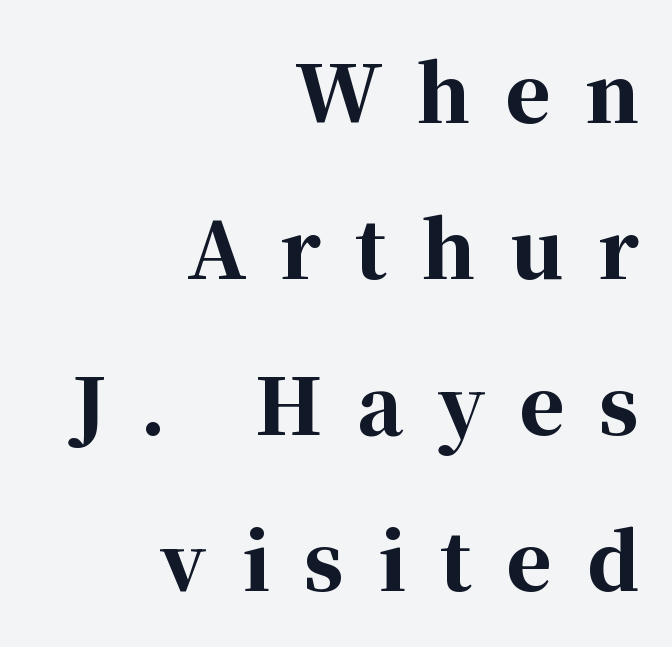
{"serif": "yes", "italic": "no", "bold": "yes", "weight": "bold", "width": "normal", "stroke_contrast": "high", "x_height": "medium", "monospaced": "no", "underline": "no", "align": "right", "line_spacing": "loose", "line_spacing_ratio": 2.0, "letter_spacing": "wide", "letter_spacing_em": 0.44, "glyph_px": 78}
